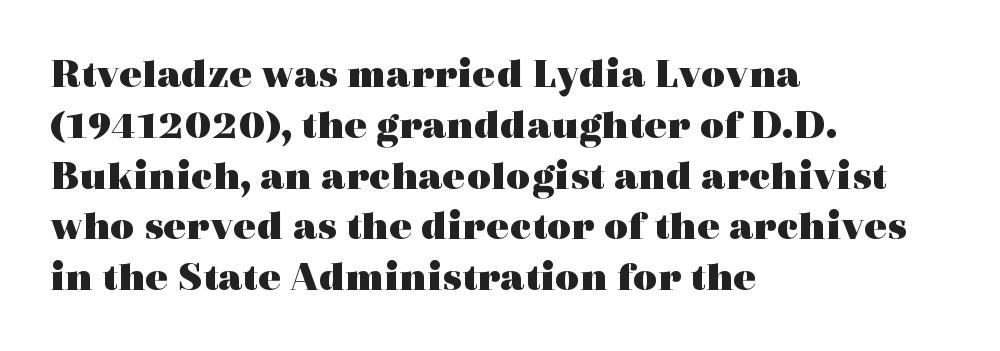
{"serif": "yes", "italic": "no", "bold": "yes", "weight": "heavy", "width": "wide", "x_height": "medium", "monospaced": "no", "underline": "no", "align": "left", "line_spacing_ratio": 1.21, "letter_spacing": "normal", "letter_spacing_em": 0.0, "glyph_px": 42}
